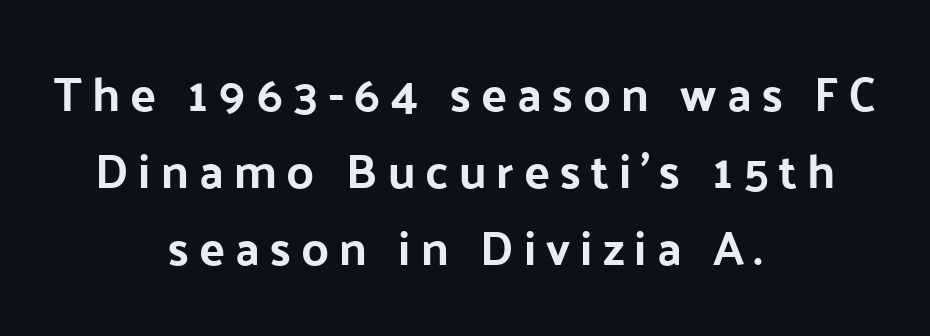
The face used here is proportionally spaced, like ordinary book or web type. This block has exactly the height ordinary leading produces. The letterforms stand isolated, each surrounded by extra space. A centered setting, common on invitations and titles, is used for this passage.
